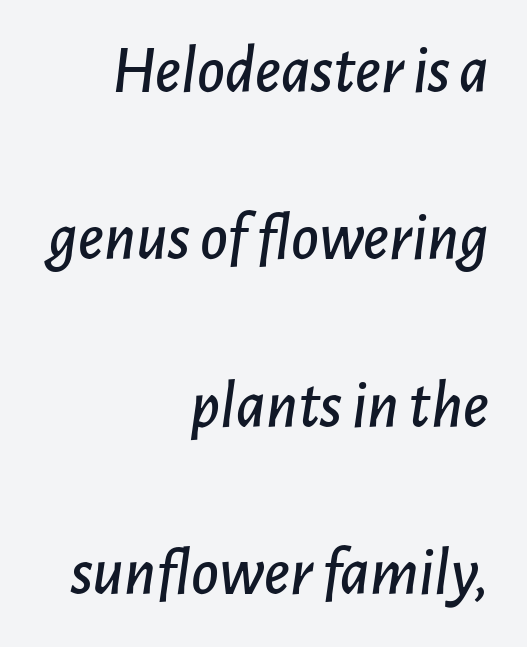
The image shows 67 px text type, italic (leaning right); set right-aligned, loose line spacing (2.5x), normal letter spacing, not underlined; low stroke contrast and a medium x-height.
